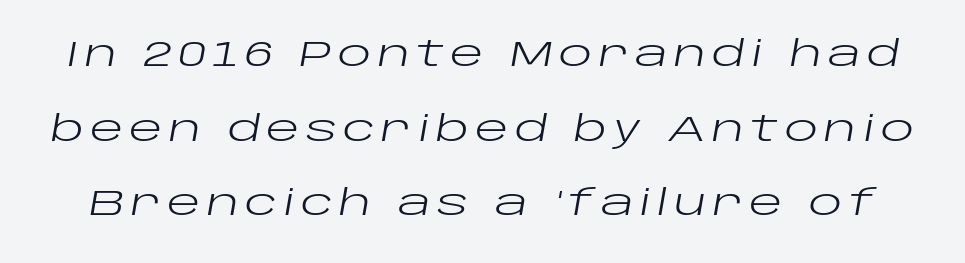
The image shows 35 px regular-weight, wide type, italic (leaning right); set loose line spacing (2.13x), not underlined; low stroke contrast and a large x-height.
